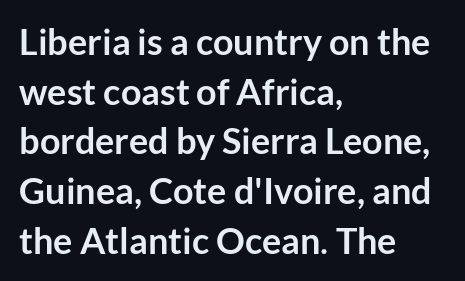
Font category for this specimen: sans-serif. The letters stand straight up with perfectly vertical stems. Compared with an ordinary text face, these strokes are far heavier — a full bold. Spacing verdict: proportional, widths tailored to each character. Notice how descenders clear the ascenders below comfortably — that's standard leading. Underline: absent.
